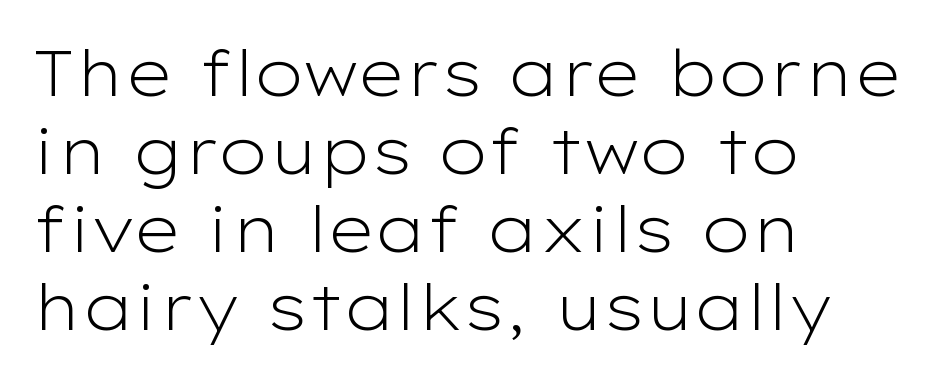
Q: Is the text bold? A: No.
Q: Is the text italic (slanted)? A: No, it is upright.
Q: Is the typeface a serif or a sans-serif typeface? A: Sans-serif.
Q: Is the text underlined? A: No.
Q: How is the paragraph aligned? A: Left-aligned.
Q: Is the spacing between letters normal or unusually wide? A: Normal.
Q: Width (condensed, normal, or wide)? A: Wide.
Q: Stroke contrast? A: Low.
Q: x-height? A: Medium.
Q: Monospaced? A: No.
